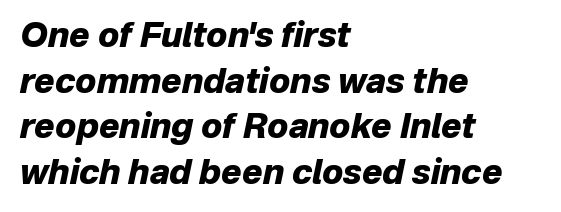
Q: Is the text bold? A: Yes.
Q: Is the text italic (slanted)? A: Yes, it leans right by about 12 degrees.
Q: Is the text underlined? A: No.
Q: How is the paragraph aligned? A: Left-aligned.
Q: Is the spacing between letters normal or unusually wide? A: Normal.
Q: Is the spacing between lines tight, normal or loose? A: Normal.
Q: Width (condensed, normal, or wide)? A: Normal.
Q: Stroke contrast? A: Low.
Q: x-height? A: Medium.
Q: Monospaced? A: No.
